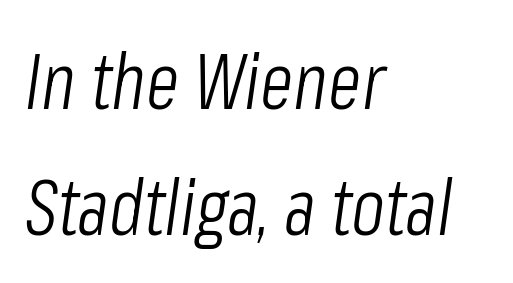
{"italic": "yes", "lean": "right", "slant_degrees": 8, "bold": "no", "weight": "light", "width": "condensed", "stroke_contrast": "low", "x_height": "medium", "monospaced": "no", "underline": "no", "align": "left", "line_spacing": "normal", "line_spacing_ratio": 1.61, "letter_spacing": "normal", "letter_spacing_em": 0.0, "glyph_px": 78}
